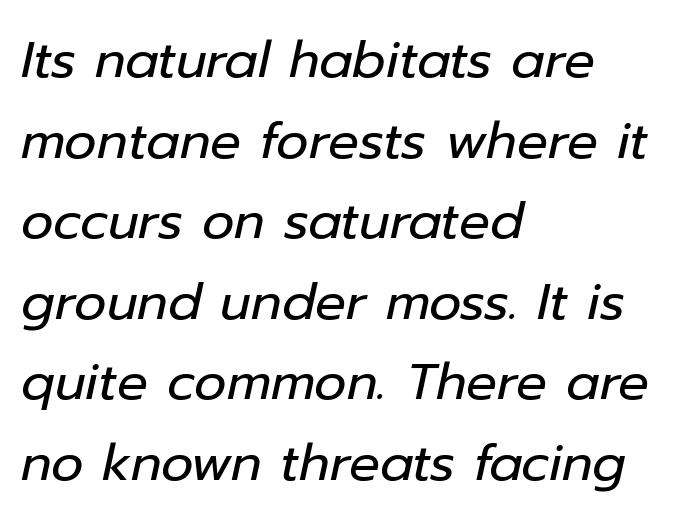
Beneath every word, the page is bare. The text carries the slant typical of an italic or oblique font. Default kerning and tracking; the words read as compact shapes. Each letter keeps its own natural width here, so spacing adapts to shape. The rendering uses a moderate line-height, typical for paragraphs. No heavy texture on the line: the type isn't bold.
